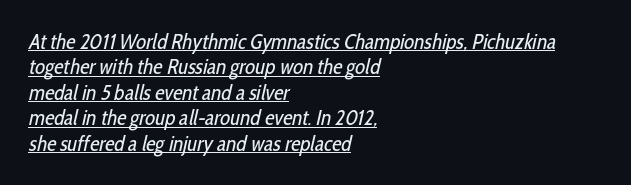
Q: Is the text bold? A: No.
Q: Is the text underlined? A: Yes.
Q: How is the paragraph aligned? A: Left-aligned.
Q: Is the spacing between letters normal or unusually wide? A: Normal.
